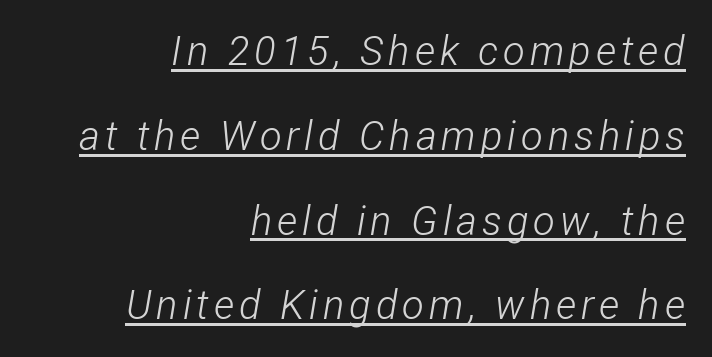
{"italic": "yes", "lean": "right", "slant_degrees": 12, "bold": "no", "weight": "light", "width": "condensed", "stroke_contrast": "low", "x_height": "medium", "monospaced": "no", "underline": "yes", "align": "right", "line_spacing": "loose", "line_spacing_ratio": 2.12, "glyph_px": 40}
